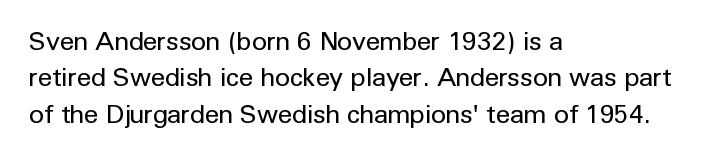
Q: Is the text bold? A: No.
Q: Is the text italic (slanted)? A: No, it is upright.
Q: Is the text underlined? A: No.
Q: How is the paragraph aligned? A: Left-aligned.
Q: Is the spacing between letters normal or unusually wide? A: Normal.
Q: Is the spacing between lines tight, normal or loose? A: Normal.
